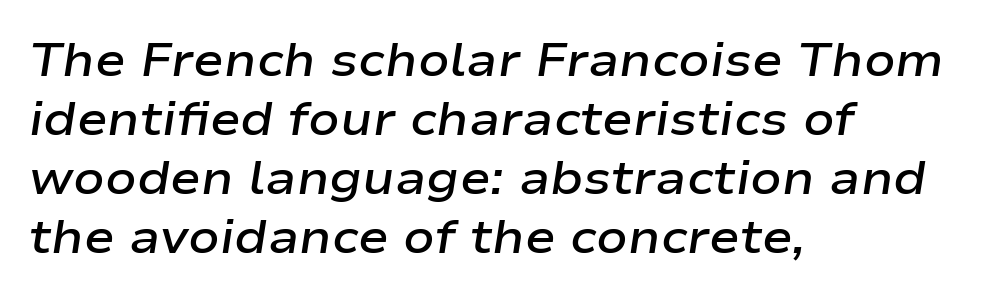
This sample has the flowing, uneven cadence of proportional lettering. Glance below the letters and you will spot only blank space. Caption: semibold face, moderately heavy strokes. A typesetter would mark this as italic. Every row of glyphs begins at an identical x-position on the left. Here the glyphs are tracked normally, forming tight word shapes.
